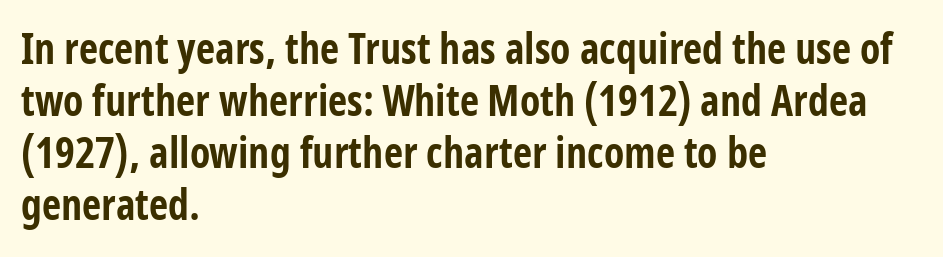
The image shows 42 px bold, condensed sans-serif type, upright; set left-aligned, line spacing 1.24x, normal letter spacing, not underlined; low stroke contrast and a medium x-height.
